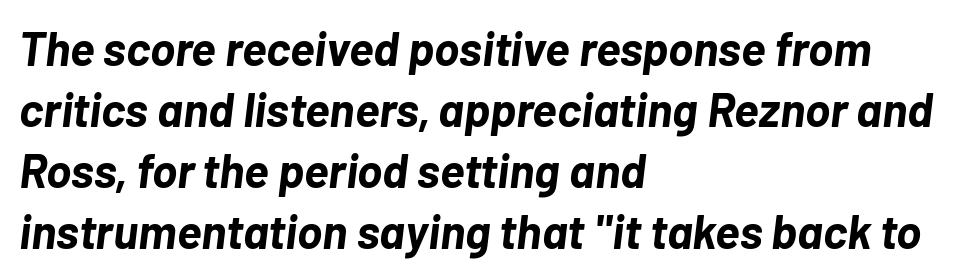
The image shows 47 px bold type, italic (leaning right); set left-aligned, normal line spacing (1.3x), normal letter spacing, not underlined; low stroke contrast and a medium x-height.
